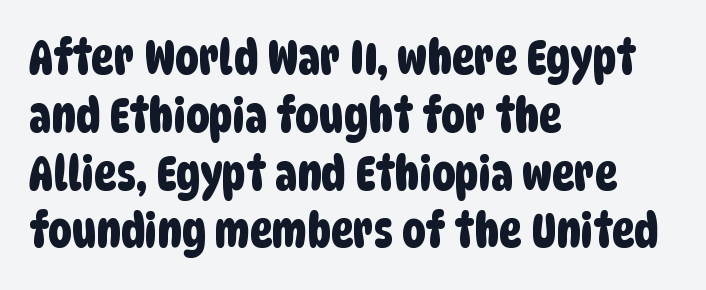
{"serif": "no", "width": "condensed", "stroke_contrast": "low", "x_height": "large", "monospaced": "no", "underline": "no", "align": "left", "line_spacing_ratio": 1.23, "letter_spacing": "normal", "letter_spacing_em": 0.0, "glyph_px": 47}
